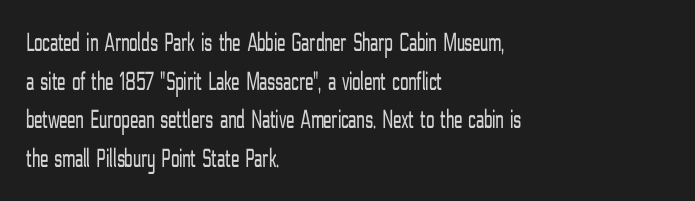
Stroke thickness stays within the range of a standard reading face or lighter. Notice how descenders clear the ascenders below comfortably — that's standard leading. There is no visible air inserted between adjacent glyphs. Casual observation: everything's shoved over to the left. The specimen omits any rule beneath the text block's lines. The letters stand straight up with perfectly vertical stems.
